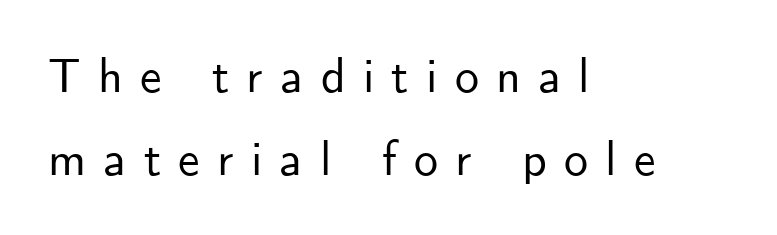
The image shows 48 px sans-serif type, upright; set left-aligned, line spacing 1.72x, unusually wide letter spacing (+0.36 em), not underlined; low stroke contrast and a small x-height.
